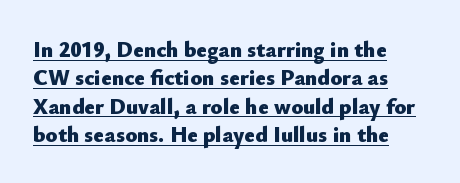
The image shows 22 px bold type, upright; set left-aligned, normal line spacing (1.29x), normal letter spacing, underlined.
